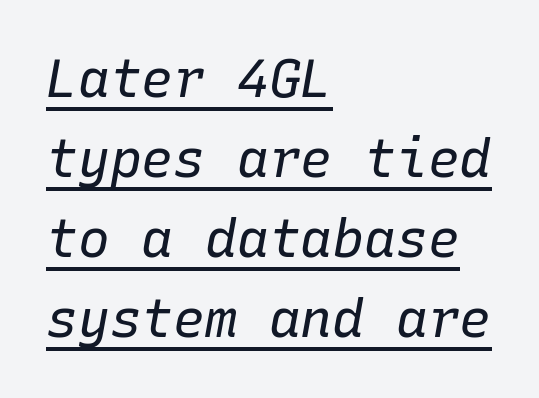
{"italic": "yes", "lean": "right", "slant_degrees": 10, "bold": "no", "weight": "regular", "width": "normal", "stroke_contrast": "low", "x_height": "medium", "monospaced": "yes", "underline": "yes", "align": "left", "line_spacing": "normal", "line_spacing_ratio": 1.51, "letter_spacing": "normal", "letter_spacing_em": 0.0, "glyph_px": 53}
